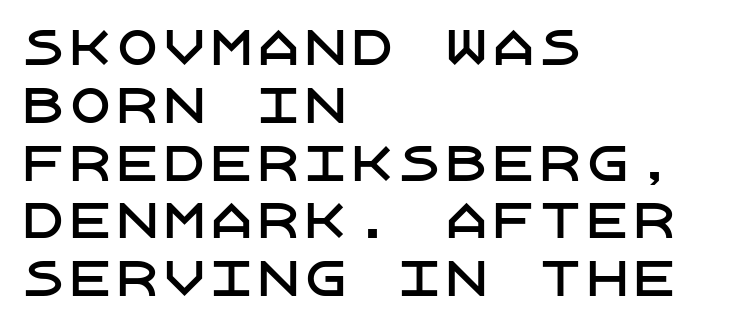
The image shows 47 px sans-serif type, upright; set left-aligned, line spacing 1.23x, normal letter spacing, not underlined; low stroke contrast and a large x-height.
